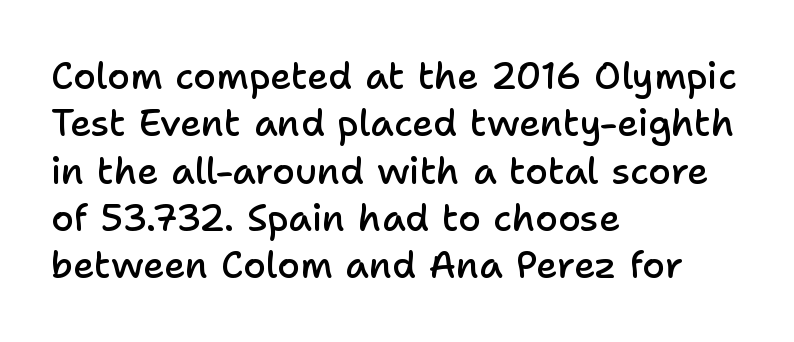
Q: Is the text bold? A: Semi-bold.
Q: Is the text italic (slanted)? A: No, it is upright.
Q: Is the typeface a serif or a sans-serif typeface? A: Sans-serif.
Q: Is the text underlined? A: No.
Q: How is the paragraph aligned? A: Left-aligned.
Q: Is the spacing between letters normal or unusually wide? A: Normal.
Q: Is the spacing between lines tight, normal or loose? A: Normal.
Q: Width (condensed, normal, or wide)? A: Normal.
Q: Stroke contrast? A: Low.
Q: x-height? A: Medium.
Q: Monospaced? A: No.
